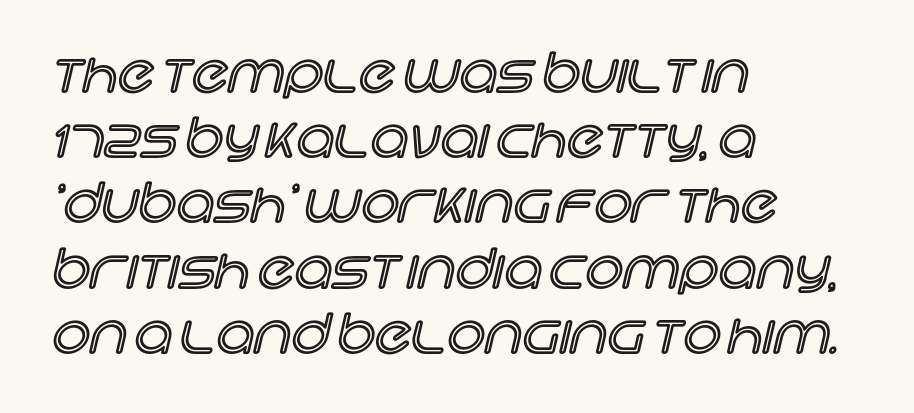
The image shows 53 px text type; set left-aligned, line spacing 1.23x, normal letter spacing, not underlined; a large x-height.
